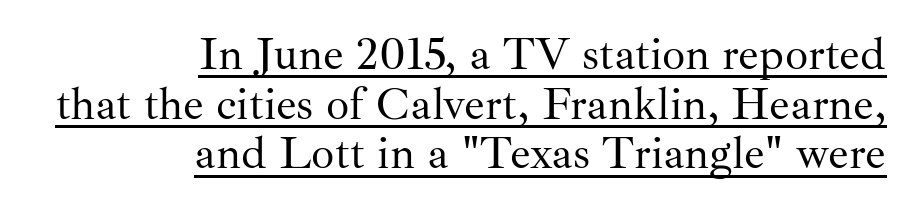
{"serif": "yes", "italic": "no", "bold": "no", "weight": "regular", "width": "normal", "stroke_contrast": "medium", "x_height": "small", "monospaced": "no", "underline": "yes", "align": "right", "line_spacing": "tight", "line_spacing_ratio": 1.08, "letter_spacing": "normal", "letter_spacing_em": 0.0, "glyph_px": 46}
